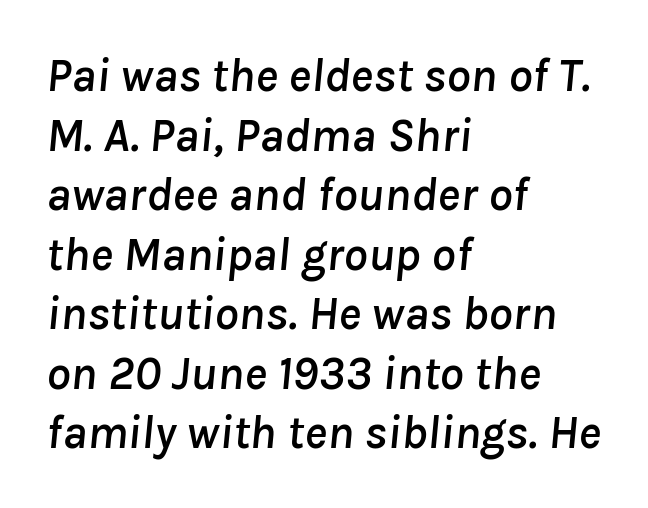
The image shows 48 px text type, italic (leaning right); set left-aligned, line spacing 1.24x, normal letter spacing, not underlined; low stroke contrast and a medium x-height.
